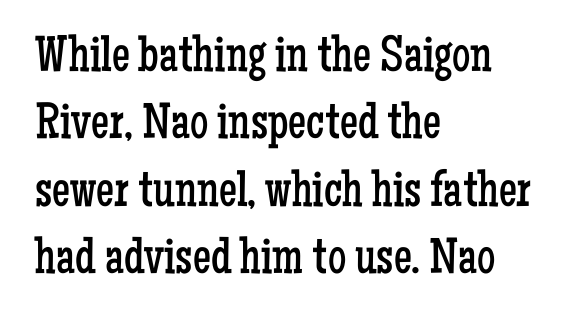
The image shows 51 px regular-weight, condensed serif type, upright; set left-aligned, normal line spacing (1.32x), normal letter spacing, not underlined; low stroke contrast and a medium x-height.
